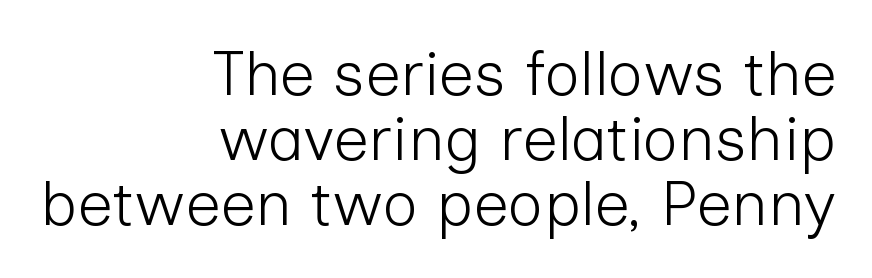
Q: Is the text bold? A: No.
Q: Is the text italic (slanted)? A: No, it is upright.
Q: Is the typeface a serif or a sans-serif typeface? A: Sans-serif.
Q: Is the text underlined? A: No.
Q: How is the paragraph aligned? A: Right-aligned.
Q: Is the spacing between letters normal or unusually wide? A: Normal.
Q: Is the spacing between lines tight, normal or loose? A: Tight.
Q: Width (condensed, normal, or wide)? A: Normal.
Q: Stroke contrast? A: Low.
Q: x-height? A: Medium.
Q: Monospaced? A: No.
